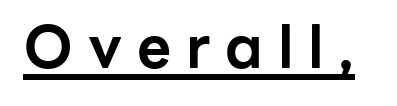
Proportional: the letters do not fall into vertical columns. The letters carry no serifs — their stems end cleanly without finishing strokes. Like a heading marked for emphasis, these lines bear an underscore. Posture: vertical. The tracking reads as deliberately expanded to a designer's eye.
